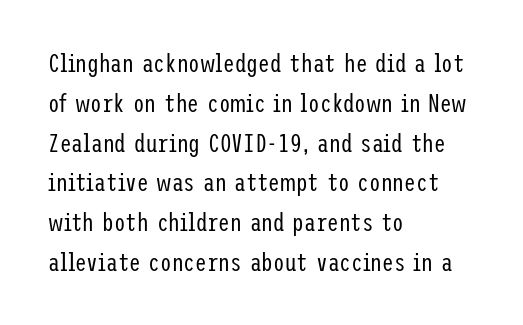
The image shows 26 px text type, upright; set left-aligned, normal line spacing (1.53x), normal letter spacing, not underlined.
